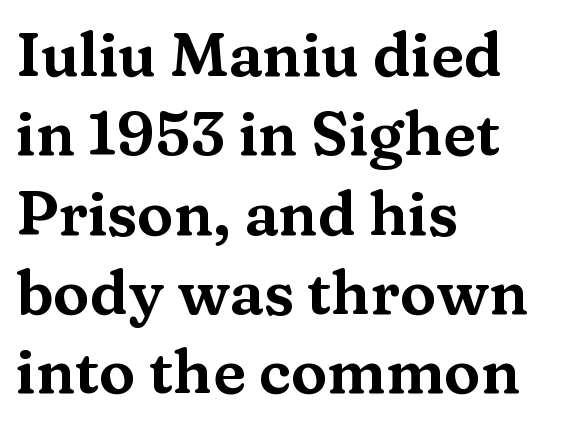
Q: Is the text italic (slanted)? A: No, it is upright.
Q: Is the typeface a serif or a sans-serif typeface? A: Serif.
Q: Is the text underlined? A: No.
Q: How is the paragraph aligned? A: Left-aligned.
Q: Is the spacing between letters normal or unusually wide? A: Normal.
Q: Is the spacing between lines tight, normal or loose? A: Normal.
Q: Width (condensed, normal, or wide)? A: Wide.
Q: Stroke contrast? A: Medium.
Q: x-height? A: Medium.
Q: Monospaced? A: No.
